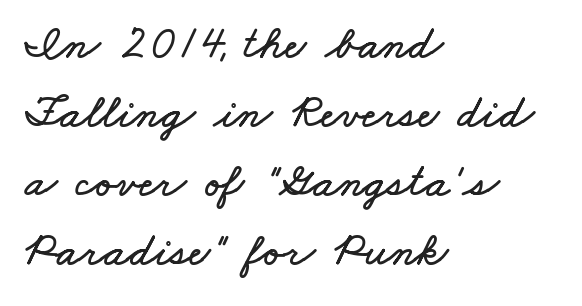
The passage is arranged the way most books set body copy — flush left. These lines sit exactly where default settings would place them. Honestly, the letter spacing is just normal — you wouldn't notice it. Think of a printed novel: that variable character pitch is what you see here. Bare-footed words on every line.
